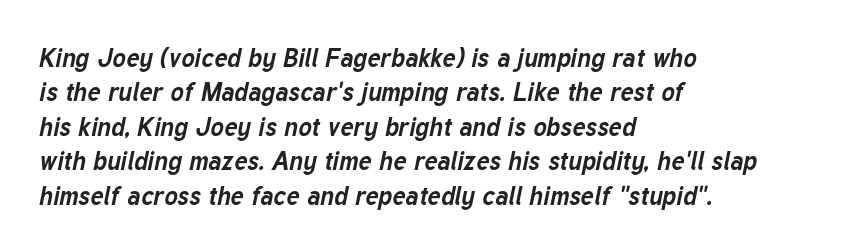
Q: Is the text bold? A: Yes.
Q: Is the text italic (slanted)? A: Yes, it leans right by about 12 degrees.
Q: Is the text underlined? A: No.
Q: How is the paragraph aligned? A: Left-aligned.
Q: Is the spacing between letters normal or unusually wide? A: Normal.
Q: Is the spacing between lines tight, normal or loose? A: Normal.
